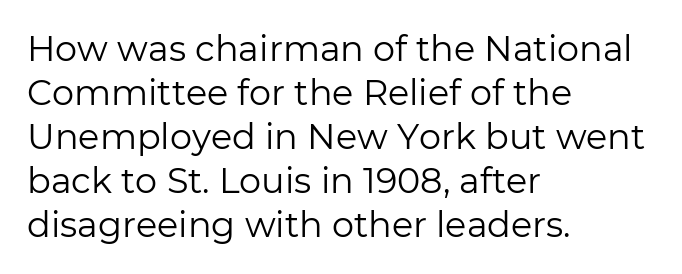
Typographically, this falls in the sans-serif category. No extra tracking has been applied to these lines. Vertically, the passage feels balanced, rows spaced as you'd expect. Reading down the block, your eye returns to a fixed left position each line.
